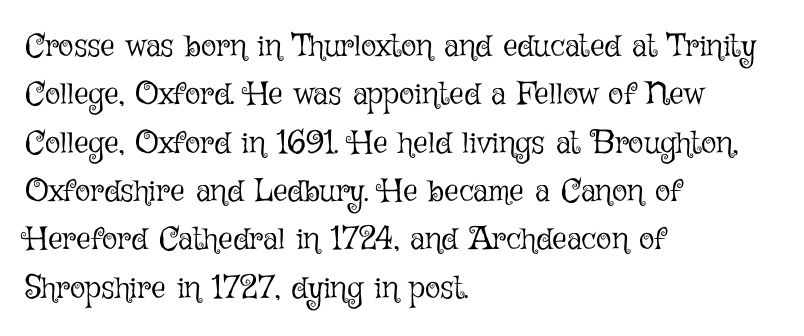
The image shows 32 px light type, upright; set left-aligned, normal line spacing (1.51x), normal letter spacing, not underlined; low stroke contrast and a medium x-height.
